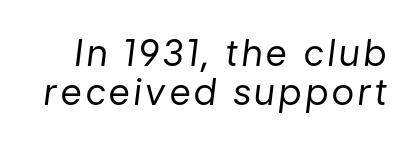
Q: Is the text bold? A: No.
Q: Is the text italic (slanted)? A: Yes, it leans right by about 7 degrees.
Q: Is the text underlined? A: No.
Q: Is the spacing between lines tight, normal or loose? A: Tight.
Q: Width (condensed, normal, or wide)? A: Normal.
Q: Stroke contrast? A: Low.
Q: x-height? A: Medium.
Q: Monospaced? A: No.
